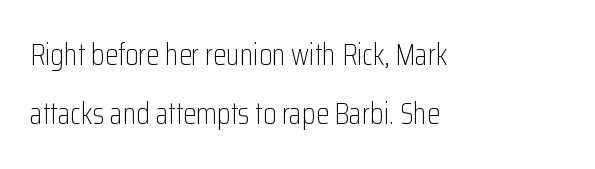
This sample has the flowing, uneven cadence of proportional lettering. A typesetter would label this face a sans. The rendering uses a large line-height, opening up the rows. In CSS terms this would be text-align: left.
